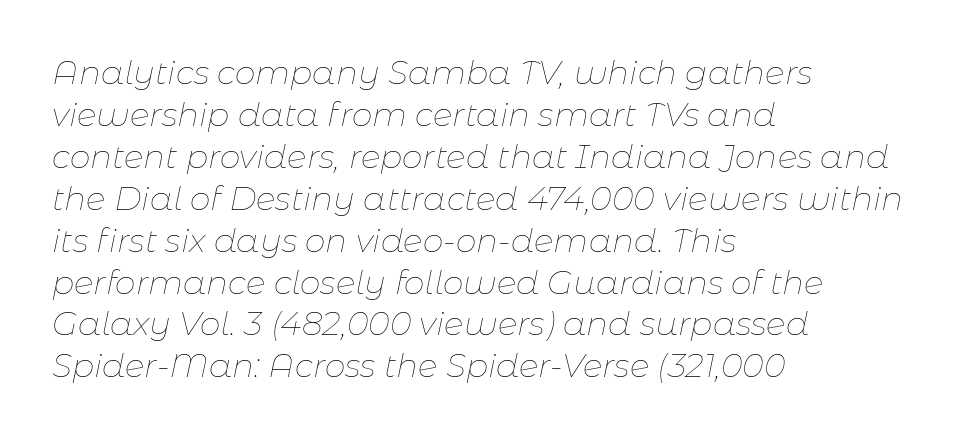
{"italic": "yes", "lean": "right", "slant_degrees": 11, "bold": "no", "weight": "thin", "width": "normal", "stroke_contrast": "low", "x_height": "medium", "monospaced": "no", "underline": "no", "align": "left", "line_spacing": "normal", "line_spacing_ratio": 1.27, "letter_spacing": "normal", "letter_spacing_em": 0.0, "glyph_px": 33}
